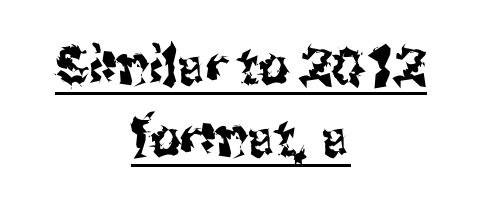
Look at the bottom of the vertical strokes: they stop flat, with no serifs. Quick note: underline on. A centered setting, common on invitations and titles, is used for this passage. Characters follow at the spacing the type designer built in.
